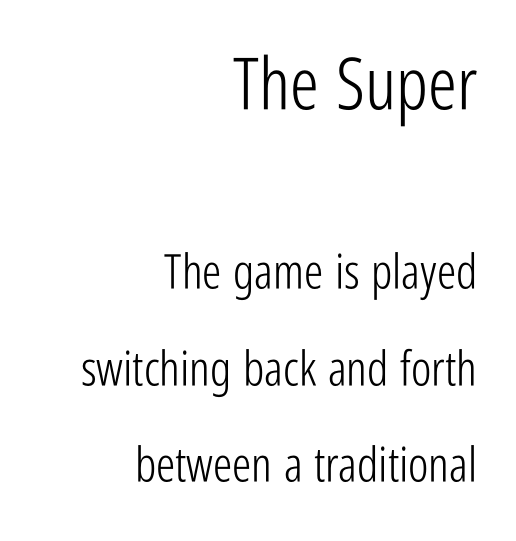
Q: Is the text bold? A: No.
Q: Is the text italic (slanted)? A: No, it is upright.
Q: Is the typeface a serif or a sans-serif typeface? A: Sans-serif.
Q: Is the text underlined? A: No.
Q: How is the paragraph aligned? A: Right-aligned.
Q: Is the spacing between letters normal or unusually wide? A: Normal.
Q: Is the spacing between lines tight, normal or loose? A: Loose.
Q: Which block of text is set in a larger size, the first (top) or the second (bottom)? A: The first (top) one.
Q: Width (condensed, normal, or wide)? A: Condensed.
Q: Stroke contrast? A: Low.
Q: x-height? A: Medium.
Q: Monospaced? A: No.
